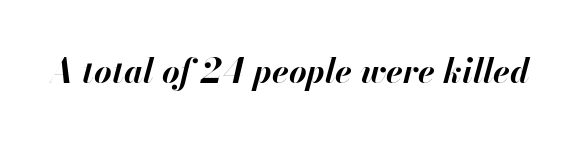
{"italic": "yes", "lean": "right", "slant_degrees": 13, "bold": "yes", "weight": "bold", "width": "normal", "stroke_contrast": "high", "x_height": "small", "monospaced": "no", "underline": "no", "letter_spacing": "normal", "letter_spacing_em": 0.0, "glyph_px": 34}
